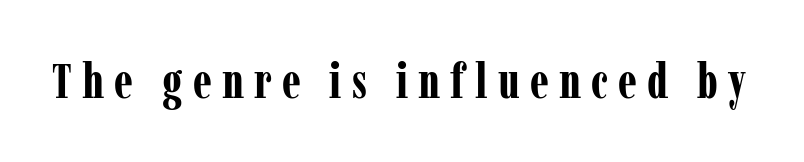
Q: Is the text bold? A: Yes.
Q: Is the text italic (slanted)? A: No, it is upright.
Q: Is the typeface a serif or a sans-serif typeface? A: Serif.
Q: Is the text underlined? A: No.
Q: Is the spacing between letters normal or unusually wide? A: Unusually wide.
Q: Width (condensed, normal, or wide)? A: Condensed.
Q: Stroke contrast? A: Low.
Q: x-height? A: Medium.
Q: Monospaced? A: No.
